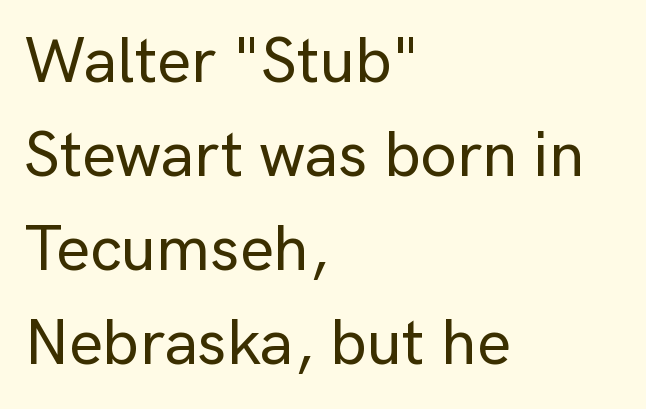
{"serif": "no", "italic": "no", "width": "normal", "stroke_contrast": "low", "x_height": "medium", "monospaced": "no", "underline": "no", "align": "left", "line_spacing": "normal", "line_spacing_ratio": 1.47, "letter_spacing": "normal", "letter_spacing_em": 0.0, "glyph_px": 64}
